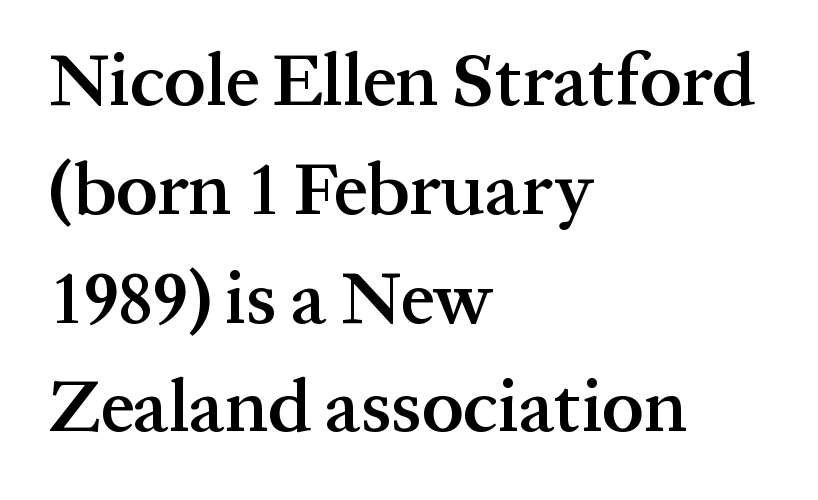
The image shows 74 px semibold serif type, upright; set left-aligned, normal line spacing (1.47x), normal letter spacing, not underlined; medium stroke contrast and a medium x-height.
